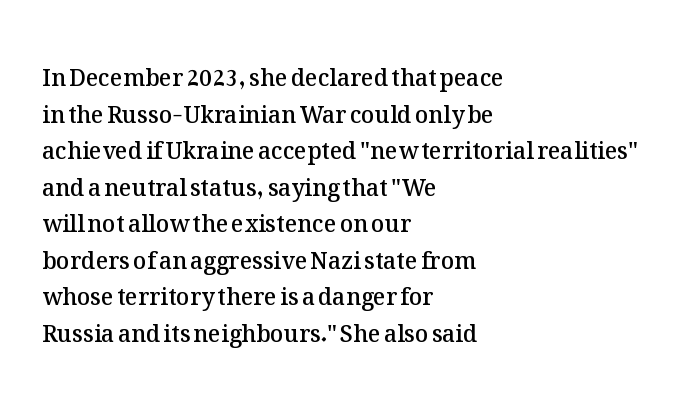
Q: Is the text bold? A: Semi-bold.
Q: Is the text italic (slanted)? A: No, it is upright.
Q: Is the text underlined? A: No.
Q: How is the paragraph aligned? A: Left-aligned.
Q: Is the spacing between letters normal or unusually wide? A: Normal.
Q: Is the spacing between lines tight, normal or loose? A: Normal.
